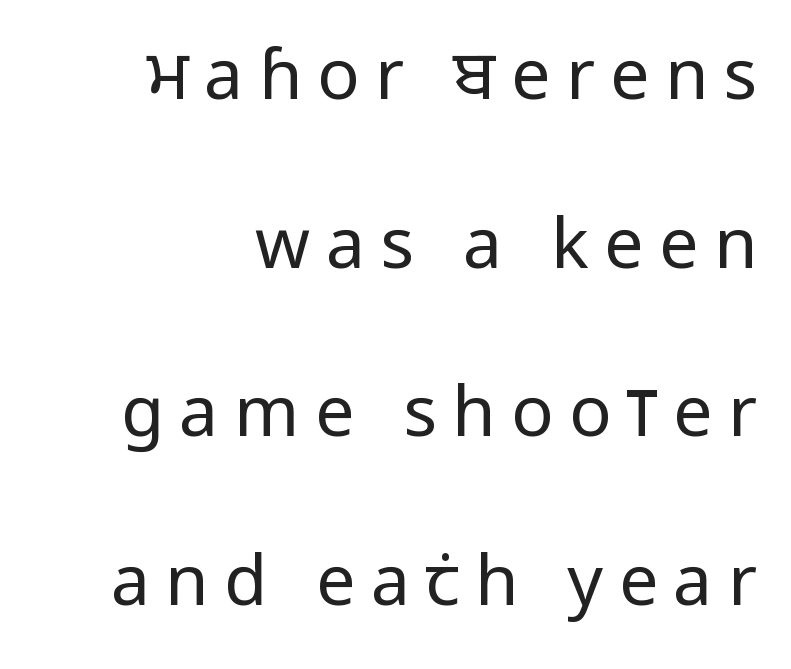
Q: Is the text bold? A: No.
Q: Is the text italic (slanted)? A: No, it is upright.
Q: Is the typeface a serif or a sans-serif typeface? A: Sans-serif.
Q: Is the text underlined? A: No.
Q: How is the paragraph aligned? A: Right-aligned.
Q: Is the spacing between letters normal or unusually wide? A: Unusually wide.
Q: Is the spacing between lines tight, normal or loose? A: Loose.
Q: Width (condensed, normal, or wide)? A: Condensed.
Q: Stroke contrast? A: Low.
Q: x-height? A: Large.
Q: Monospaced? A: No.
